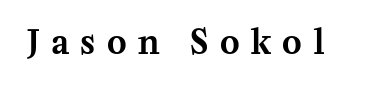
A serif font was chosen for this passage. The specimen reads as upright at a glance. The passage shown is not underscored anywhere. Here the designer chose a conventional face with non-uniform glyph widths. Compared with typical body copy, the letter spacing here is much looser.
